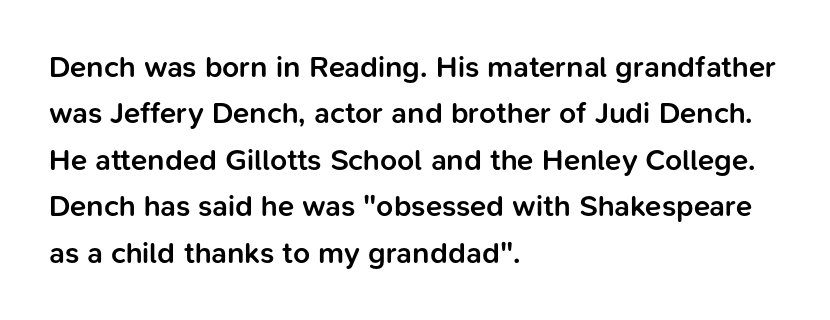
{"serif": "no", "italic": "no", "bold": "semi", "weight": "semibold", "width": "normal", "stroke_contrast": "low", "x_height": "medium", "monospaced": "no", "underline": "no", "align": "left", "line_spacing": "normal", "line_spacing_ratio": 1.55, "letter_spacing": "normal", "letter_spacing_em": 0.0, "glyph_px": 30}
